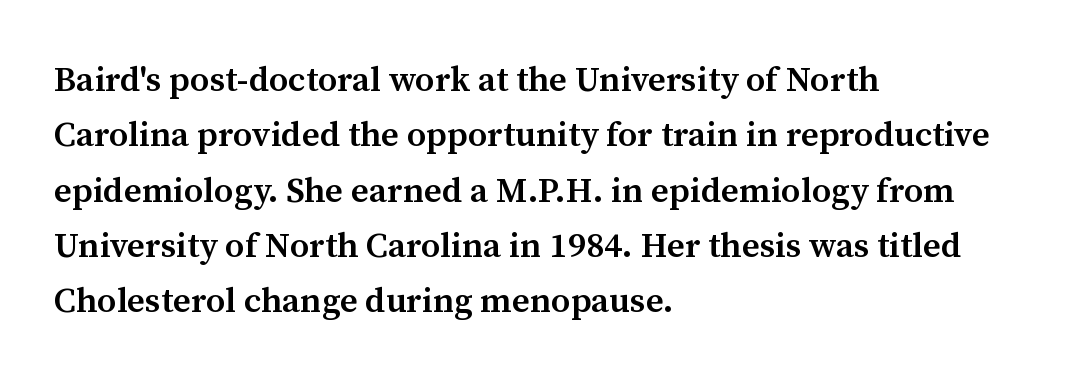
Notice how the passage keeps a crisp vertical edge on the left only. Rendered with straight, roman letterforms. The letters carry serifs — small finishing strokes at the ends of their stems. Rule under the text: the space is simply empty.
